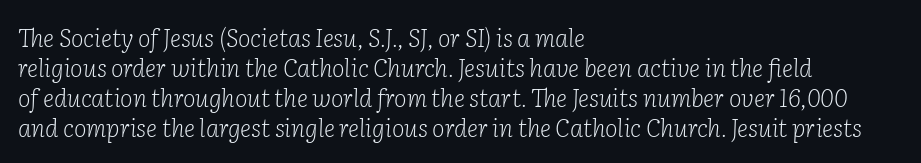
The image shows 24 px text type, italic (leaning right); set left-aligned, normal line spacing (1.25x), normal letter spacing, not underlined.
